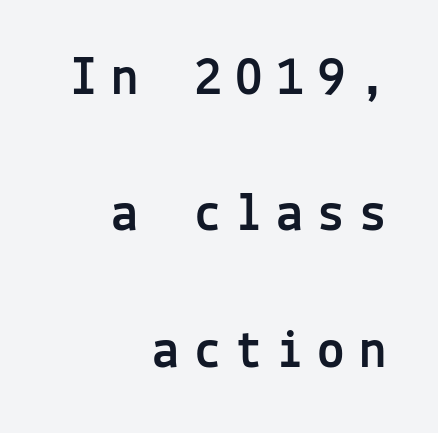
Q: Is the text italic (slanted)? A: No, it is upright.
Q: Is the typeface a serif or a sans-serif typeface? A: Sans-serif.
Q: Is the text underlined? A: No.
Q: How is the paragraph aligned? A: Right-aligned.
Q: Is the spacing between letters normal or unusually wide? A: Unusually wide.
Q: Is the spacing between lines tight, normal or loose? A: Loose.
Q: Width (condensed, normal, or wide)? A: Normal.
Q: x-height? A: Medium.
Q: Monospaced? A: Yes.
